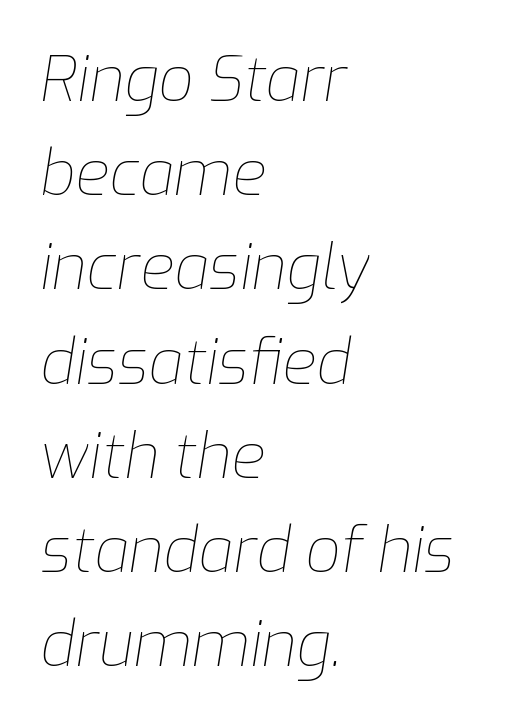
Q: Is the text bold? A: No.
Q: Is the text italic (slanted)? A: Yes, it leans right by about 9 degrees.
Q: Is the text underlined? A: No.
Q: How is the paragraph aligned? A: Left-aligned.
Q: Is the spacing between letters normal or unusually wide? A: Normal.
Q: Is the spacing between lines tight, normal or loose? A: Normal.
Q: Width (condensed, normal, or wide)? A: Normal.
Q: Stroke contrast? A: Low.
Q: x-height? A: Medium.
Q: Monospaced? A: No.
